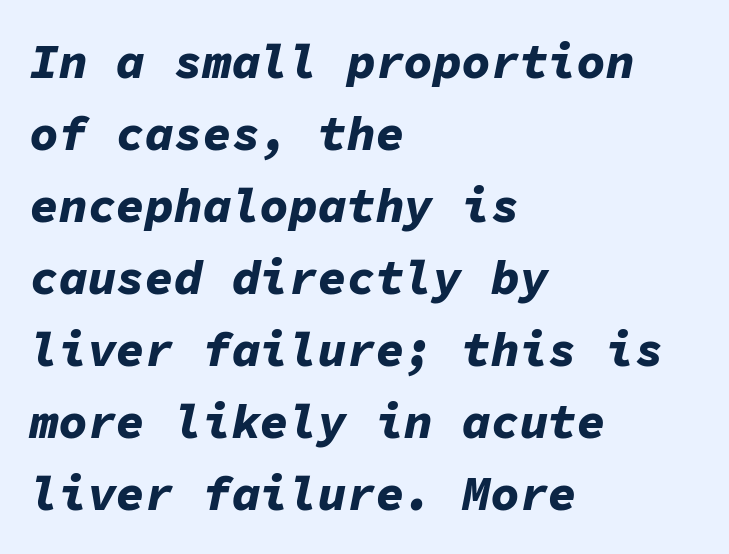
{"italic": "yes", "lean": "right", "slant_degrees": 11, "bold": "yes", "weight": "bold", "width": "normal", "stroke_contrast": "low", "x_height": "medium", "monospaced": "yes", "underline": "no", "align": "left", "line_spacing": "normal", "line_spacing_ratio": 1.5, "letter_spacing": "normal", "letter_spacing_em": 0.0, "glyph_px": 48}
